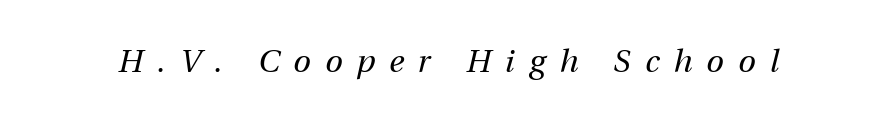
{"italic": "yes", "lean": "right", "slant_degrees": 12, "bold": "no", "weight": "regular", "width": "normal", "stroke_contrast": "medium", "x_height": "medium", "monospaced": "no", "underline": "no", "letter_spacing": "wide", "letter_spacing_em": 0.44, "glyph_px": 32}
